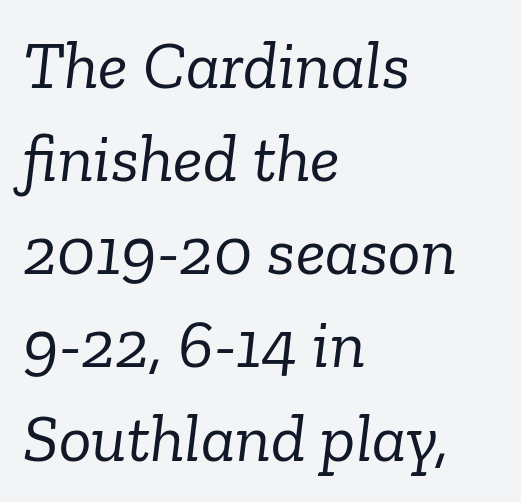
{"serif": "yes", "italic": "yes", "lean": "right", "slant_degrees": 6, "bold": "no", "weight": "light", "width": "normal", "stroke_contrast": "low", "x_height": "medium", "monospaced": "no", "underline": "no", "align": "left", "line_spacing": "normal", "line_spacing_ratio": 1.37, "letter_spacing": "normal", "letter_spacing_em": 0.0, "glyph_px": 68}
